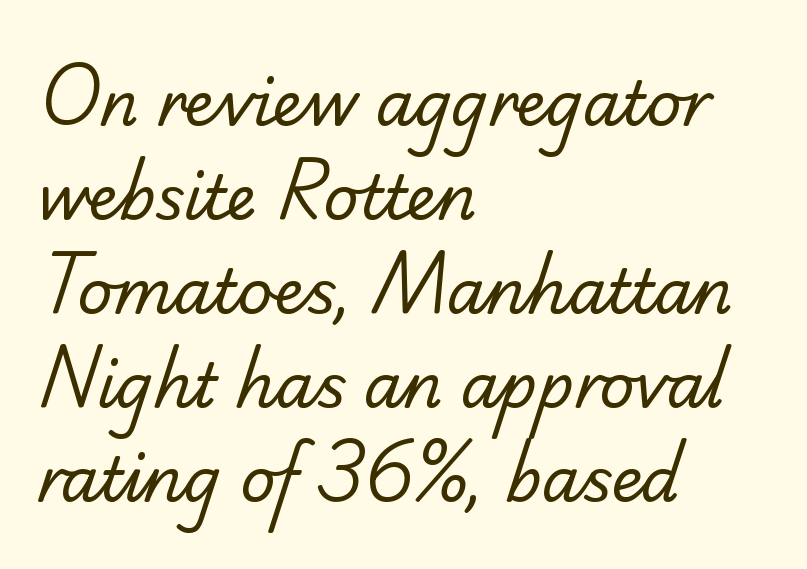
The image shows 61 px regular-weight serif type; set left-aligned, normal line spacing (1.54x), normal letter spacing, not underlined; low stroke contrast and a small x-height.
